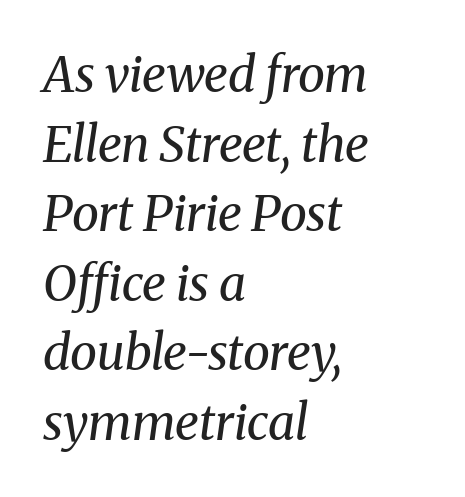
Q: Is the text bold? A: No.
Q: Is the text italic (slanted)? A: Yes, it leans right by about 8 degrees.
Q: Is the typeface a serif or a sans-serif typeface? A: Serif.
Q: Is the text underlined? A: No.
Q: How is the paragraph aligned? A: Left-aligned.
Q: Is the spacing between letters normal or unusually wide? A: Normal.
Q: Is the spacing between lines tight, normal or loose? A: Normal.
Q: Width (condensed, normal, or wide)? A: Normal.
Q: Stroke contrast? A: Medium.
Q: x-height? A: Medium.
Q: Monospaced? A: No.
